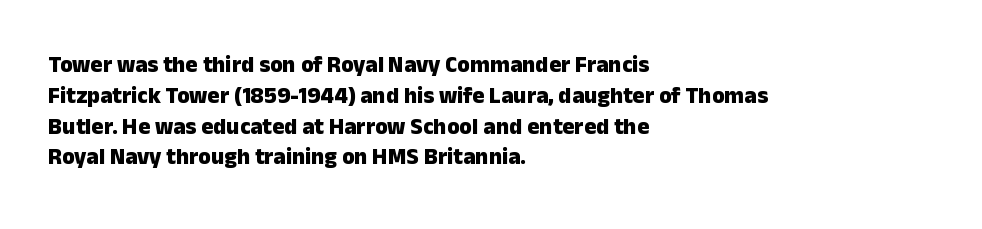
It's the straight-up-and-down kind of type. Descender tails drop into unmarked territory. Weight check: bold — yes, fully. Line beginnings align vertically; line endings do not.
